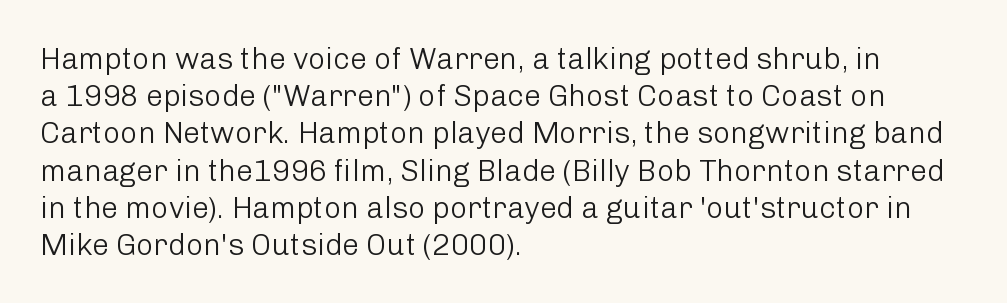
Q: Is the text bold? A: No.
Q: Is the text italic (slanted)? A: No, it is upright.
Q: Is the typeface a serif or a sans-serif typeface? A: Sans-serif.
Q: Is the text underlined? A: No.
Q: How is the paragraph aligned? A: Left-aligned.
Q: Is the spacing between letters normal or unusually wide? A: Normal.
Q: Width (condensed, normal, or wide)? A: Normal.
Q: Stroke contrast? A: Low.
Q: x-height? A: Medium.
Q: Monospaced? A: No.
